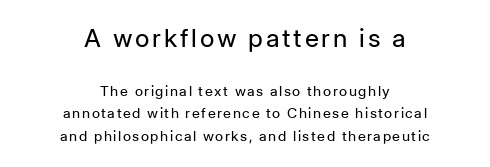
Each line is balanced around a shared central axis. Designer's note — italics off, roman on. Interline gaps are of average width in this sample. On a weight scale, this lands at 450 or below.
